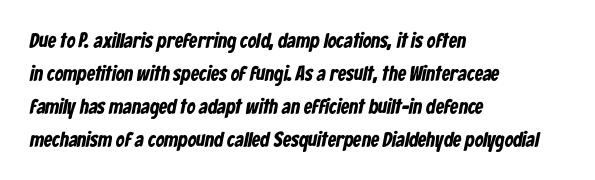
{"bold": "yes", "underline": "no", "align": "left", "line_spacing": "normal", "line_spacing_ratio": 1.57, "letter_spacing": "normal", "letter_spacing_em": 0.0, "glyph_px": 21}
